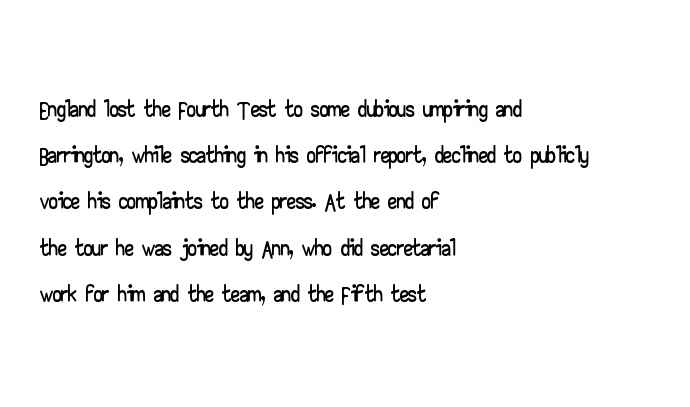
{"serif": "no", "italic": "no", "width": "wide", "stroke_contrast": "low", "x_height": "small", "monospaced": "no", "underline": "no", "align": "left", "line_spacing": "normal", "line_spacing_ratio": 1.32, "letter_spacing": "normal", "letter_spacing_em": 0.0, "glyph_px": 35}
